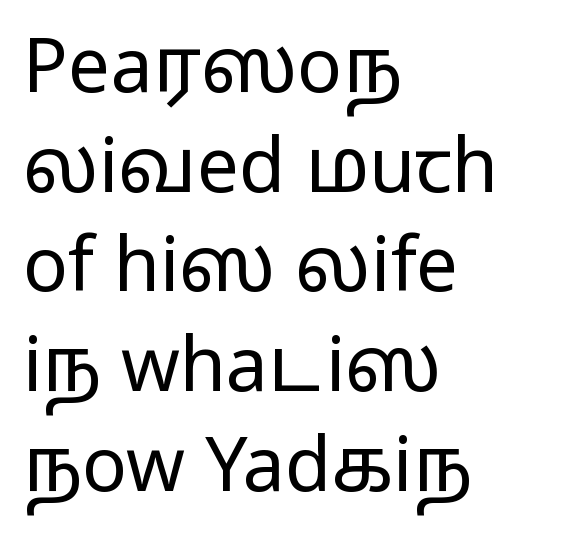
{"serif": "no", "italic": "no", "bold": "no", "weight": "light", "width": "wide", "stroke_contrast": "low", "x_height": "medium", "monospaced": "no", "underline": "no", "align": "left", "line_spacing": "normal", "line_spacing_ratio": 1.33, "letter_spacing": "normal", "letter_spacing_em": 0.0, "glyph_px": 75}
